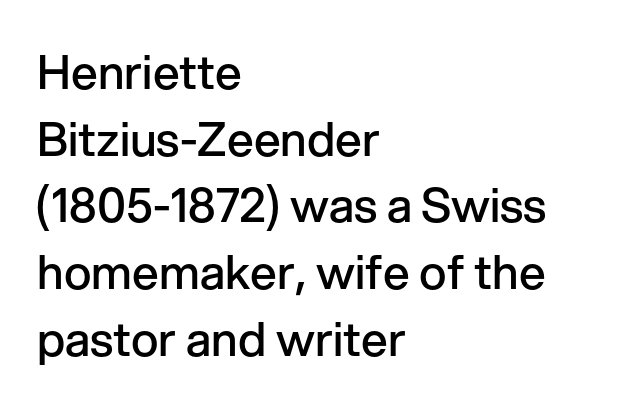
The lettering holds an erect, upright posture throughout. You could call the tracking neutral — neither tight nor loose. Which margin do the lines hug? The left one — the right edge is uneven. Quick note: interline space is typical.
